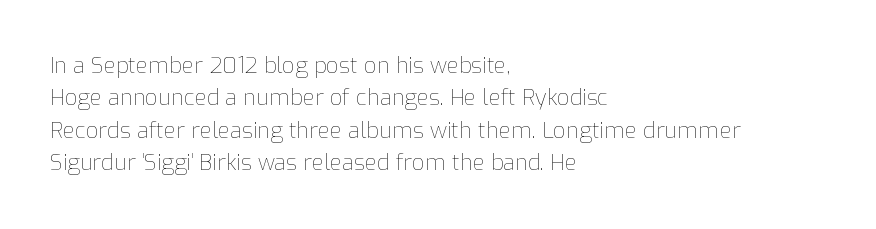
{"italic": "no", "bold": "no", "underline": "no", "align": "left", "line_spacing": "normal", "line_spacing_ratio": 1.47, "letter_spacing": "normal", "letter_spacing_em": 0.0, "glyph_px": 22}
